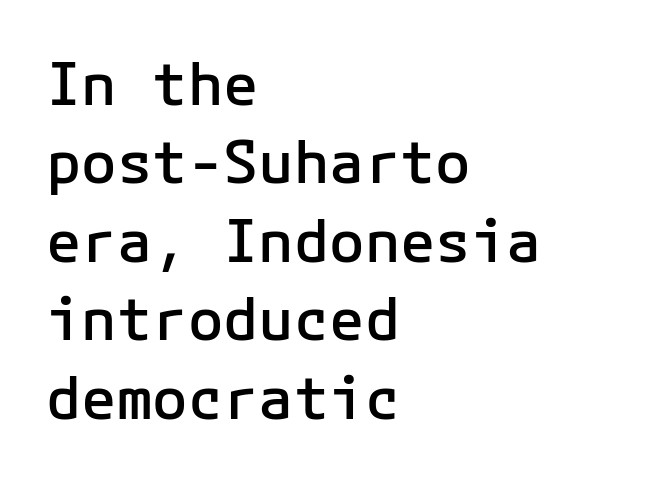
{"serif": "no", "italic": "no", "bold": "semi", "weight": "semibold", "width": "normal", "stroke_contrast": "low", "x_height": "medium", "monospaced": "yes", "underline": "no", "align": "left", "line_spacing": "normal", "line_spacing_ratio": 1.33, "letter_spacing": "normal", "letter_spacing_em": 0.0, "glyph_px": 59}
